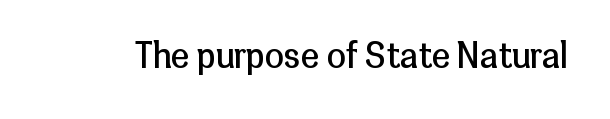
Q: Is the text bold? A: No.
Q: Is the text italic (slanted)? A: No, it is upright.
Q: Is the typeface a serif or a sans-serif typeface? A: Sans-serif.
Q: Is the text underlined? A: No.
Q: Is the spacing between letters normal or unusually wide? A: Normal.
Q: Width (condensed, normal, or wide)? A: Normal.
Q: Stroke contrast? A: Low.
Q: x-height? A: Medium.
Q: Monospaced? A: No.
